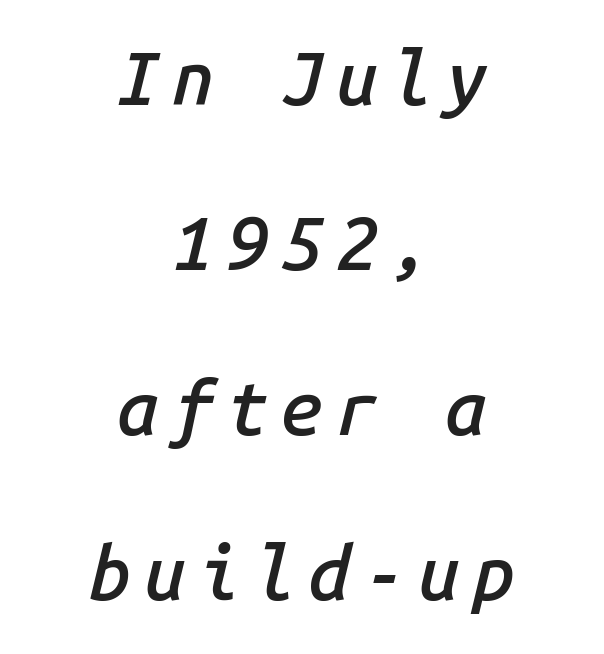
The image shows 75 px semibold type, italic (leaning right), monospaced; set centered, loose line spacing (2.2x), not underlined; low stroke contrast and a medium x-height.
